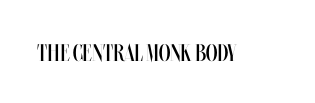
Only glyphs here, with clear space below each row. Notice how the stems are strictly vertical — no italics here. Between one letter and the next there's only the usual sliver of space. Is this a heavy cut? Hardly; it is regular or lighter.
